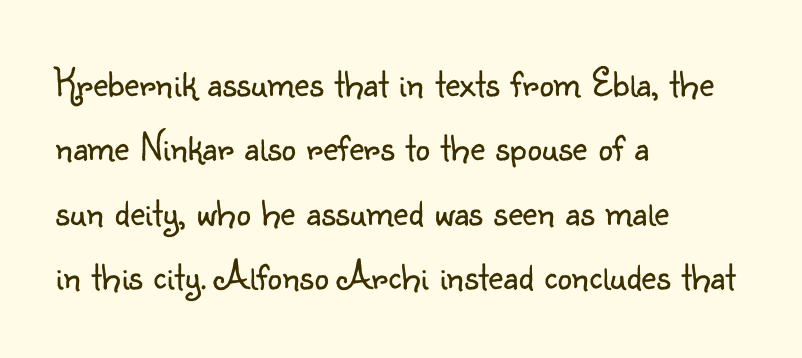
The type sits square on the baseline with zero lean. The rows are spaced the way most documents space them. Here the designer chose a conventional face with non-uniform glyph widths. Here the glyphs are tracked normally, forming tight word shapes.
